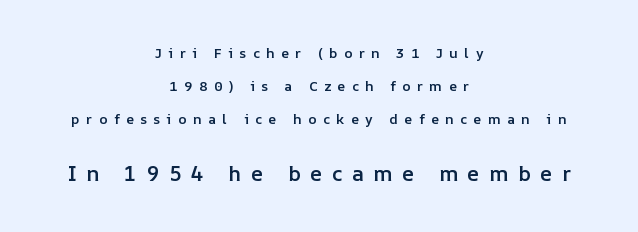
The image shows 21 px text type, upright; set centered, loose line spacing (2.34x), unusually wide letter spacing (+0.46 em), not underlined; the second (bottom) block is 1.5x larger.
